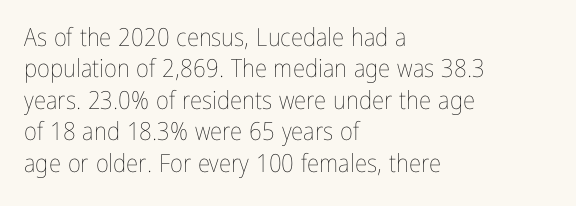
Q: Is the text bold? A: No.
Q: Is the text italic (slanted)? A: No, it is upright.
Q: Is the text underlined? A: No.
Q: How is the paragraph aligned? A: Left-aligned.
Q: Is the spacing between letters normal or unusually wide? A: Normal.
Q: Is the spacing between lines tight, normal or loose? A: Normal.
